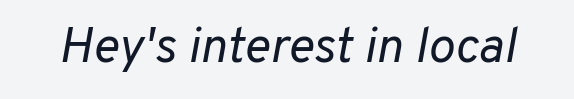
The image shows 50 px regular-weight type, italic (leaning right); set normal letter spacing, not underlined; low stroke contrast and a medium x-height.
